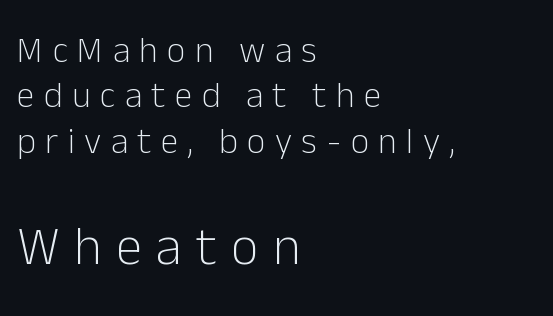
Interline gaps are of average width in this sample. The tracking jumps out immediately: characters are airy and widely separated. The lower block of text is set noticeably larger than the block above it. Stems here are at most as thick as an everyday book face.
